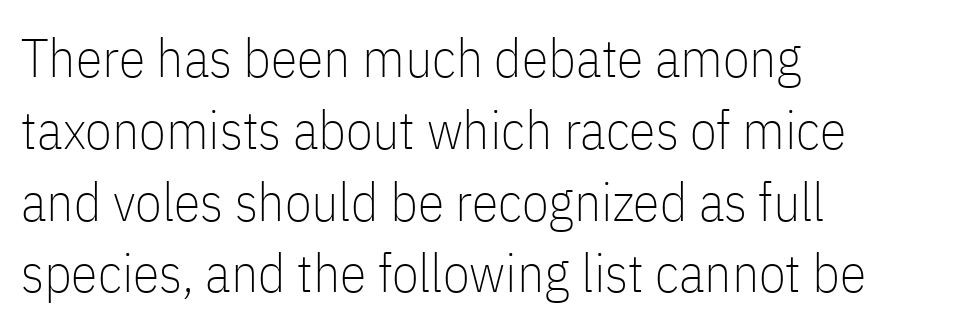
The type sits square on the baseline with zero lean. Type style note: lacks serifs. All the whitespace from short lines collects on the right. The strip under each line holds only bare page. Note the varied advance widths — an 'i' is clearly narrower than an 'm'.
